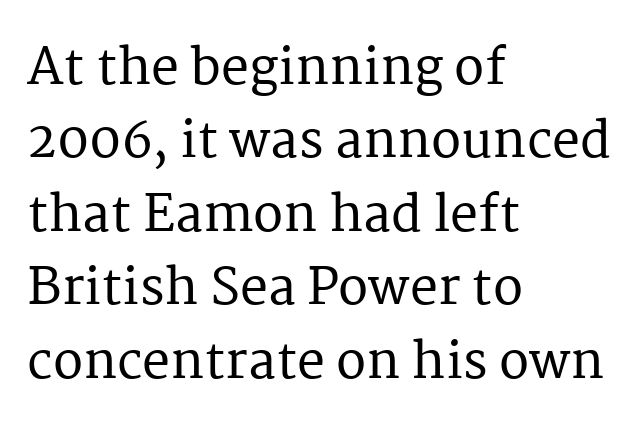
Q: Is the text italic (slanted)? A: No, it is upright.
Q: Is the typeface a serif or a sans-serif typeface? A: Serif.
Q: Is the text underlined? A: No.
Q: How is the paragraph aligned? A: Left-aligned.
Q: Is the spacing between letters normal or unusually wide? A: Normal.
Q: Is the spacing between lines tight, normal or loose? A: Normal.
Q: Width (condensed, normal, or wide)? A: Normal.
Q: Stroke contrast? A: Medium.
Q: x-height? A: Medium.
Q: Monospaced? A: No.
